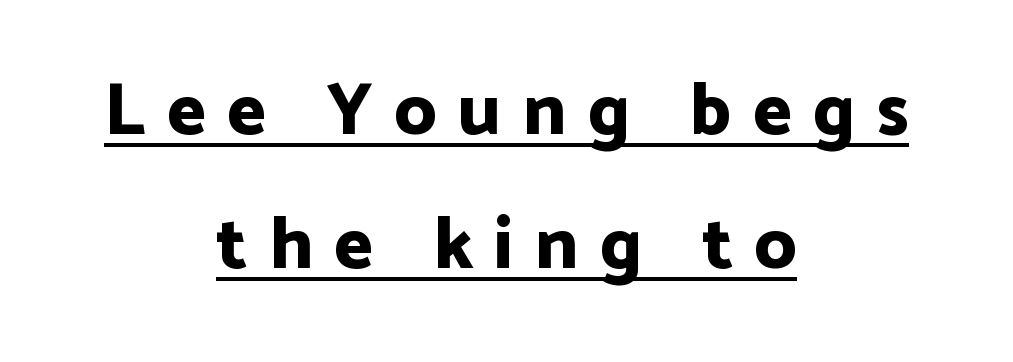
The image shows 73 px bold sans-serif type, upright; set centered, line spacing 1.84x, unusually wide letter spacing (+0.3 em), underlined; low stroke contrast and a medium x-height.
